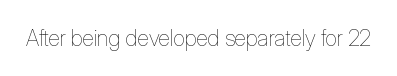
Q: Is the text bold? A: No.
Q: Is the text italic (slanted)? A: No, it is upright.
Q: Is the text underlined? A: No.
Q: Is the spacing between letters normal or unusually wide? A: Normal.
